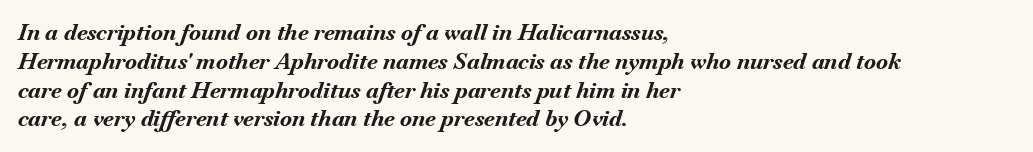
Is the letter spacing exaggerated? No — it looks like the ordinary default. Is the type slanted? Yes — the strokes lean at a clear angle. Where is the straight margin? On the left. Underline: absent. Each glyph is drawn with heavy, bold strokes.
